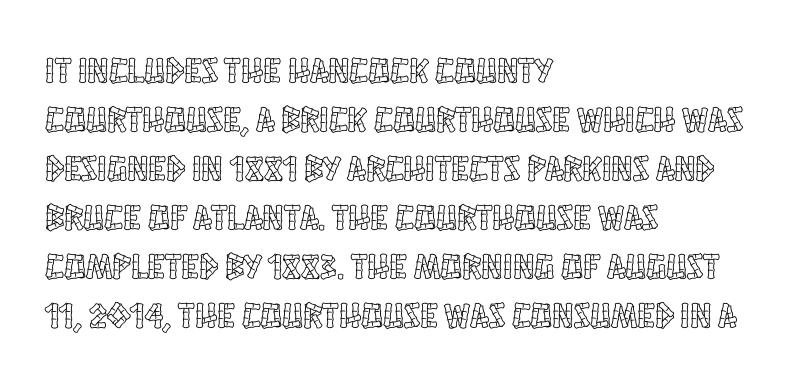
Q: Is the text italic (slanted)? A: No, it is upright.
Q: Is the text underlined? A: No.
Q: How is the paragraph aligned? A: Left-aligned.
Q: Is the spacing between letters normal or unusually wide? A: Normal.
Q: Is the spacing between lines tight, normal or loose? A: Normal.
Q: Width (condensed, normal, or wide)? A: Condensed.
Q: x-height? A: Large.
Q: Monospaced? A: No.
